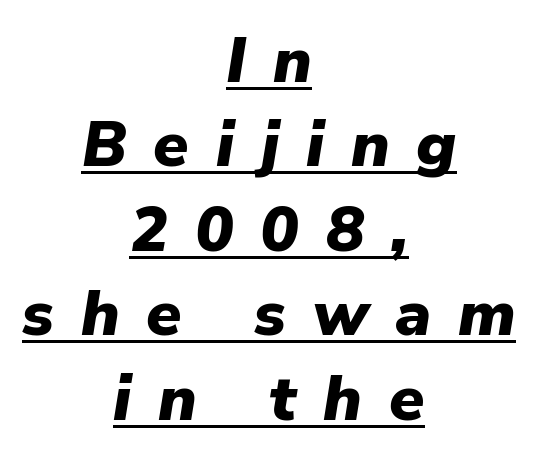
Q: Is the text bold? A: Yes.
Q: Is the text italic (slanted)? A: Yes, it leans right by about 9 degrees.
Q: Is the text underlined? A: Yes.
Q: How is the paragraph aligned? A: Centered.
Q: Is the spacing between letters normal or unusually wide? A: Unusually wide.
Q: Is the spacing between lines tight, normal or loose? A: Normal.
Q: Width (condensed, normal, or wide)? A: Normal.
Q: Stroke contrast? A: Low.
Q: x-height? A: Medium.
Q: Monospaced? A: No.
